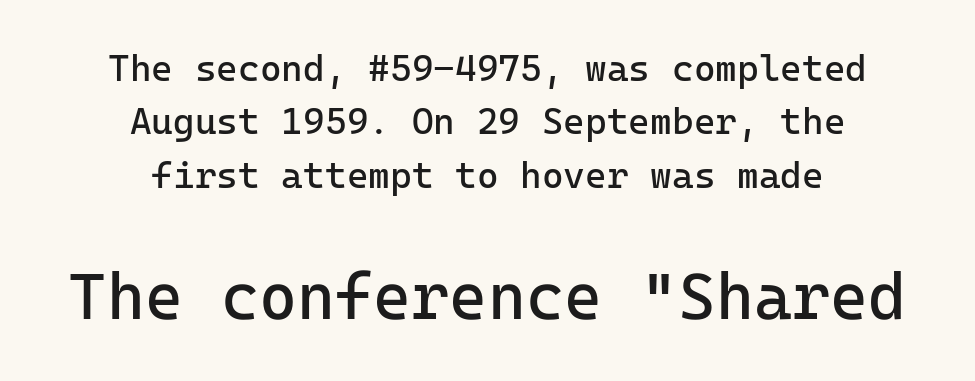
{"serif": "no", "italic": "no", "bold": "no", "weight": "regular", "width": "normal", "stroke_contrast": "low", "x_height": "medium", "underline": "no", "align": "center", "line_spacing": "normal", "line_spacing_ratio": 1.44, "letter_spacing": "normal", "letter_spacing_em": 0.0, "larger_block": "second", "size_ratio": 1.76, "glyph_px": 65}
